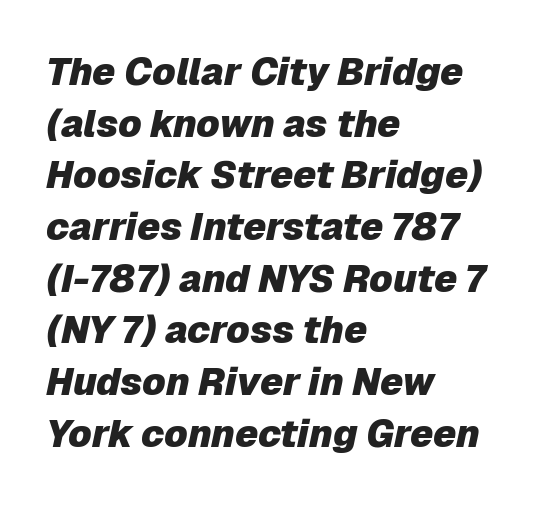
Q: Is the text bold? A: Yes.
Q: Is the text italic (slanted)? A: Yes, it leans right by about 12 degrees.
Q: Is the text underlined? A: No.
Q: How is the paragraph aligned? A: Left-aligned.
Q: Is the spacing between letters normal or unusually wide? A: Normal.
Q: Is the spacing between lines tight, normal or loose? A: Normal.
Q: Width (condensed, normal, or wide)? A: Normal.
Q: Stroke contrast? A: Low.
Q: x-height? A: Medium.
Q: Monospaced? A: No.
